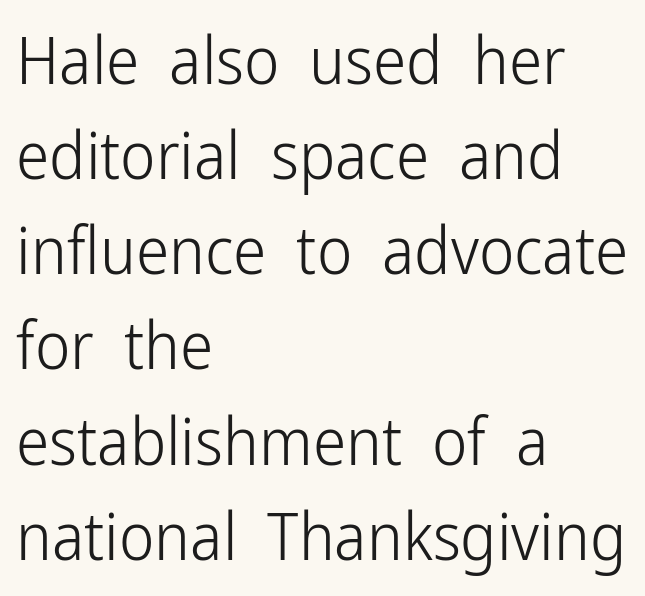
{"serif": "no", "italic": "no", "bold": "no", "weight": "light", "width": "condensed", "stroke_contrast": "low", "x_height": "medium", "monospaced": "no", "underline": "no", "align": "left", "line_spacing": "normal", "line_spacing_ratio": 1.42, "letter_spacing": "normal", "letter_spacing_em": 0.0, "glyph_px": 67}
